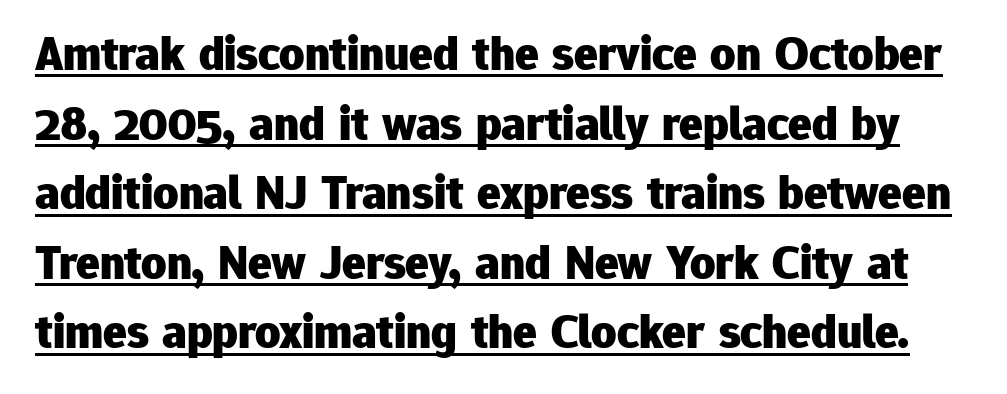
The image shows 49 px heavy sans-serif type, upright; set normal line spacing (1.42x), normal letter spacing, underlined; low stroke contrast and a medium x-height.
